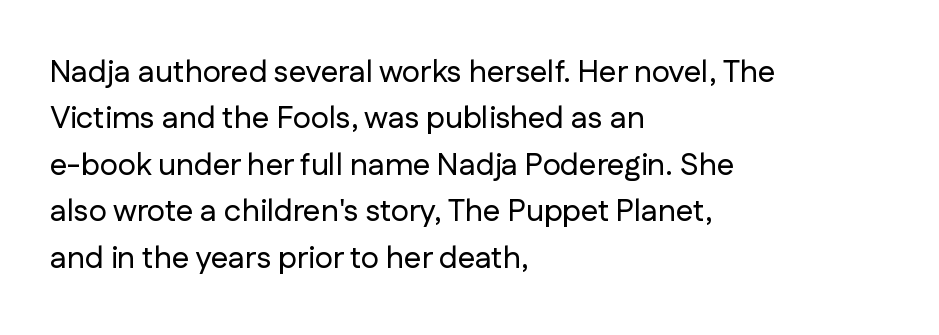
The image shows 31 px sans-serif type, upright; set left-aligned, normal line spacing (1.5x), normal letter spacing, not underlined; low stroke contrast and a medium x-height.
